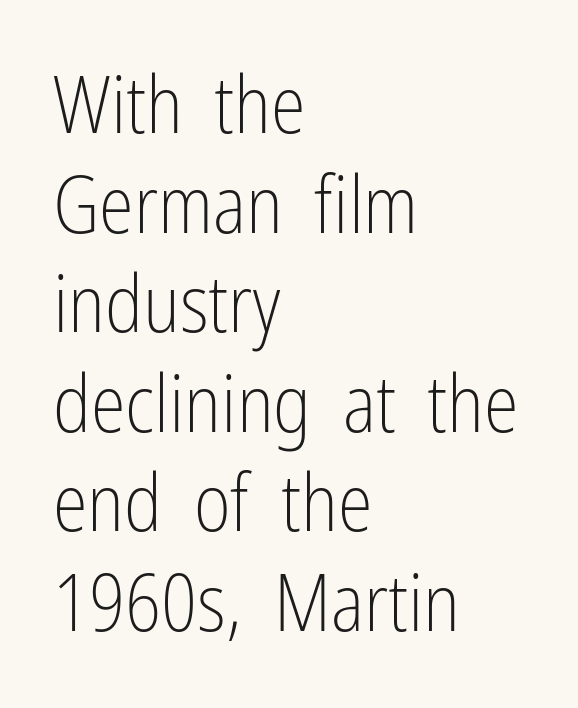
Q: Is the text bold? A: No.
Q: Is the text italic (slanted)? A: No, it is upright.
Q: Is the typeface a serif or a sans-serif typeface? A: Sans-serif.
Q: Is the text underlined? A: No.
Q: How is the paragraph aligned? A: Left-aligned.
Q: Is the spacing between letters normal or unusually wide? A: Normal.
Q: Is the spacing between lines tight, normal or loose? A: Normal.
Q: Width (condensed, normal, or wide)? A: Condensed.
Q: Stroke contrast? A: Low.
Q: x-height? A: Medium.
Q: Monospaced? A: No.
